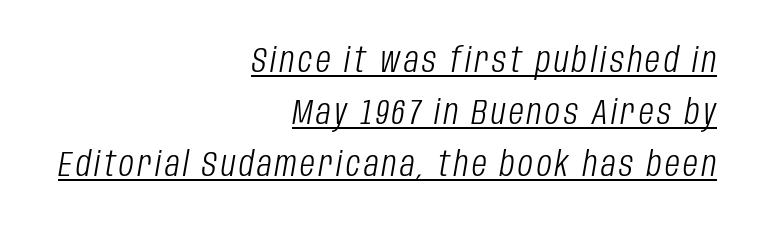
Q: Is the text bold? A: No.
Q: Is the text italic (slanted)? A: Yes, it leans right by about 10 degrees.
Q: Is the text underlined? A: Yes.
Q: How is the paragraph aligned? A: Right-aligned.
Q: Is the spacing between lines tight, normal or loose? A: Normal.
Q: Width (condensed, normal, or wide)? A: Condensed.
Q: Stroke contrast? A: Low.
Q: x-height? A: Large.
Q: Monospaced? A: No.
